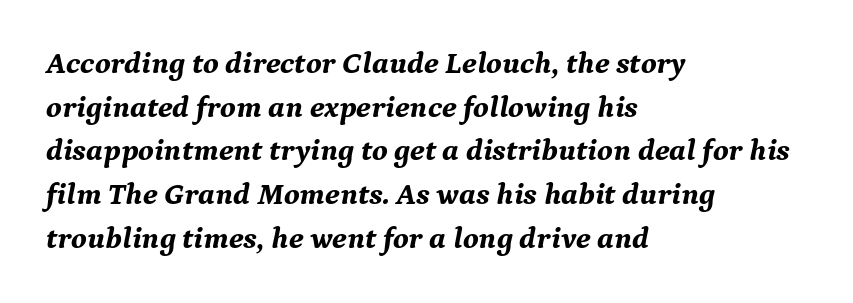
Think of a printed novel: that variable character pitch is what you see here. The designer left line spacing at the default. Old-style or modern, the face here clearly has serifs. Does the lettering tilt? It does — this is italic. Students, note that the glyphs here touch the page at normal intervals.
